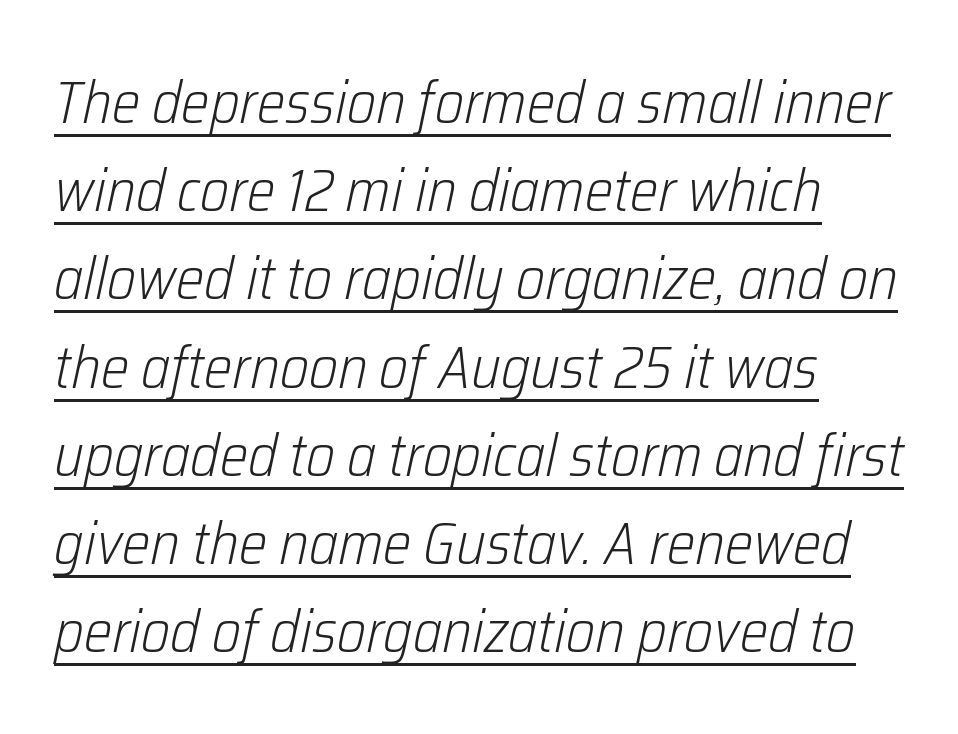
{"italic": "yes", "lean": "right", "slant_degrees": 12, "bold": "no", "weight": "light", "width": "condensed", "stroke_contrast": "low", "x_height": "medium", "monospaced": "no", "underline": "yes", "align": "left", "line_spacing": "normal", "line_spacing_ratio": 1.47, "letter_spacing": "normal", "letter_spacing_em": 0.0, "glyph_px": 60}
